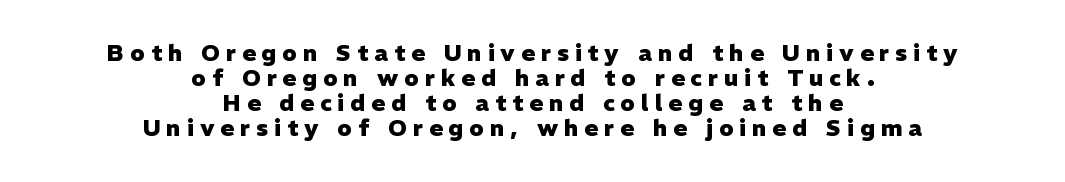
The image shows 23 px bold type, upright; set centered, tight line spacing (1.09x), unusually wide letter spacing (+0.26 em), not underlined.
